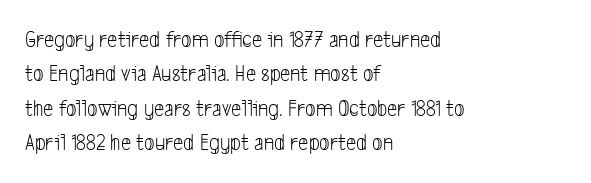
On a weight scale, this lands at 450 or below. Tracking here is standard; glyphs follow each other at the usual distance. Anything drawn beneath the words? Only blank space. Notice how the passage keeps a crisp vertical edge on the left only. The line-height multiplier appears to be the usual default.
